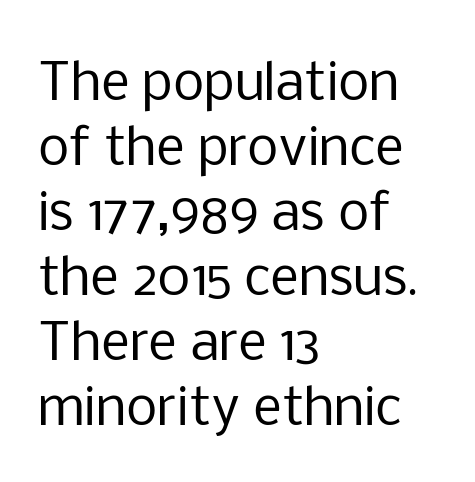
The image shows 50 px regular-weight sans-serif type, upright; set left-aligned, normal line spacing (1.3x), normal letter spacing, not underlined; low stroke contrast and a medium x-height.
